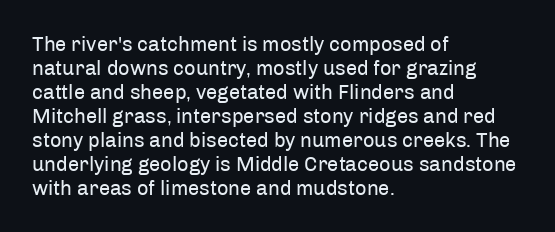
{"italic": "no", "bold": "no", "underline": "no", "align": "left", "line_spacing_ratio": 1.2, "letter_spacing": "normal", "letter_spacing_em": 0.0, "glyph_px": 20}
